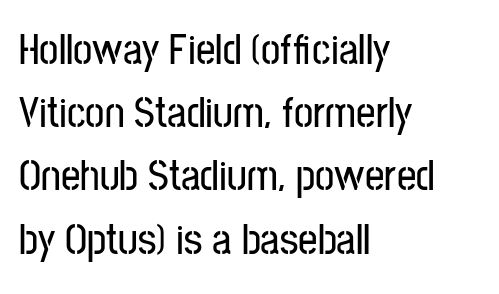
The image shows 43 px condensed sans-serif type, upright; set left-aligned, normal line spacing (1.47x), normal letter spacing, not underlined; low stroke contrast and a medium x-height.
